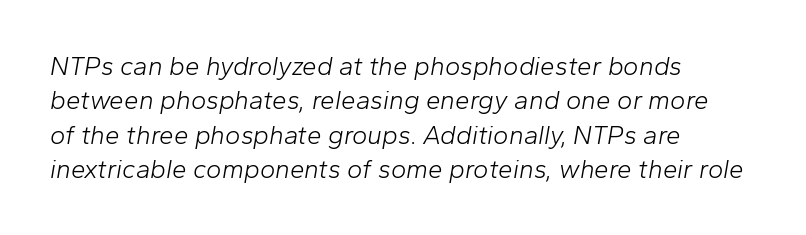
Q: Is the text bold? A: No.
Q: Is the text italic (slanted)? A: Yes, it leans right by about 10 degrees.
Q: Is the text underlined? A: No.
Q: How is the paragraph aligned? A: Left-aligned.
Q: Is the spacing between letters normal or unusually wide? A: Normal.
Q: Is the spacing between lines tight, normal or loose? A: Normal.
